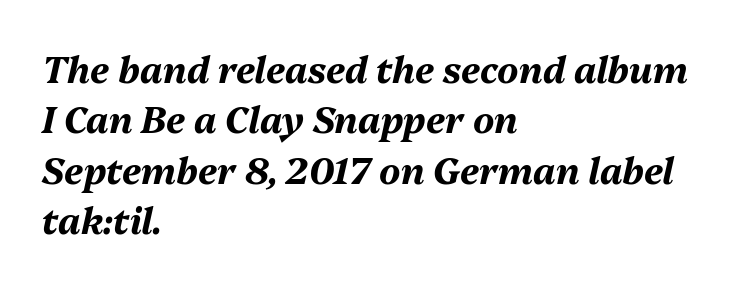
Q: Is the text bold? A: Yes.
Q: Is the text italic (slanted)? A: Yes, it leans right by about 13 degrees.
Q: Is the text underlined? A: No.
Q: How is the paragraph aligned? A: Left-aligned.
Q: Is the spacing between letters normal or unusually wide? A: Normal.
Q: Is the spacing between lines tight, normal or loose? A: Normal.
Q: Width (condensed, normal, or wide)? A: Normal.
Q: Stroke contrast? A: Medium.
Q: x-height? A: Medium.
Q: Monospaced? A: No.
